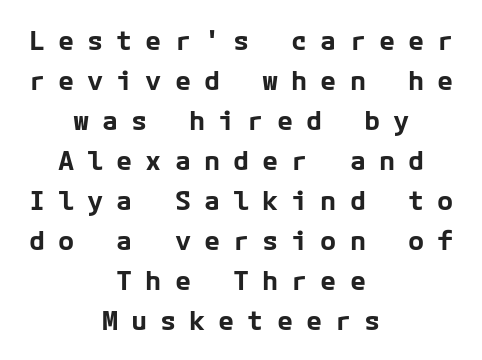
Q: Is the text bold? A: Yes.
Q: Is the text italic (slanted)? A: No, it is upright.
Q: Is the text underlined? A: No.
Q: How is the paragraph aligned? A: Centered.
Q: Is the spacing between letters normal or unusually wide? A: Unusually wide.
Q: Is the spacing between lines tight, normal or loose? A: Normal.
